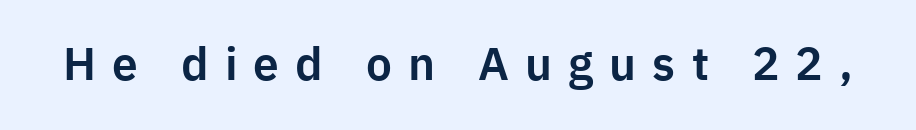
Every character sits straight up, as roman type does. Tracking here is generous; glyphs stand well apart from one another. Serif or sans? Sans — the stroke terminals are bare. Each letter keeps its own natural width here, so spacing adapts to shape.
